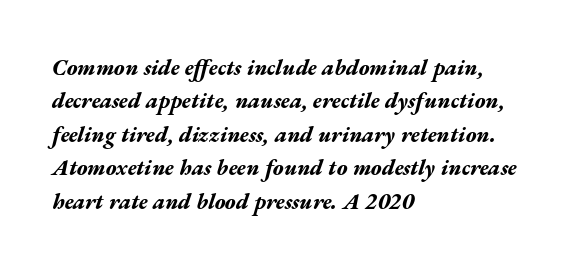
The image shows 22 px bold type, italic (leaning right); set left-aligned, normal line spacing (1.52x), normal letter spacing, not underlined.
